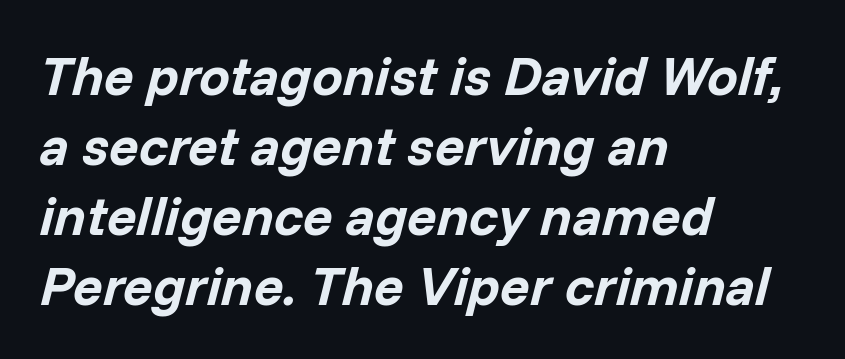
Q: Is the text bold? A: Yes.
Q: Is the text italic (slanted)? A: Yes, it leans right by about 14 degrees.
Q: Is the text underlined? A: No.
Q: How is the paragraph aligned? A: Left-aligned.
Q: Is the spacing between letters normal or unusually wide? A: Normal.
Q: Is the spacing between lines tight, normal or loose? A: Normal.
Q: Width (condensed, normal, or wide)? A: Normal.
Q: Stroke contrast? A: Low.
Q: x-height? A: Medium.
Q: Monospaced? A: No.
